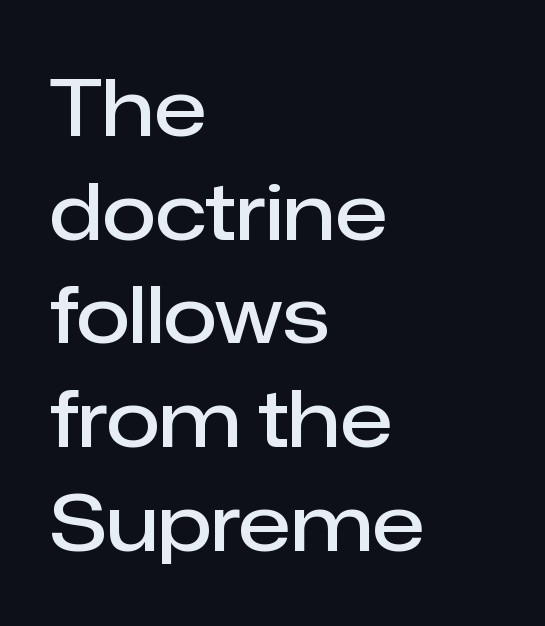
On the weight axis this lands at semibold, roughly 600. What stands out about the letter spacing? Nothing — it is the standard amount. The area under the type is left untouched. A student would call this left alignment; a typographer would say flush left, rag right.
